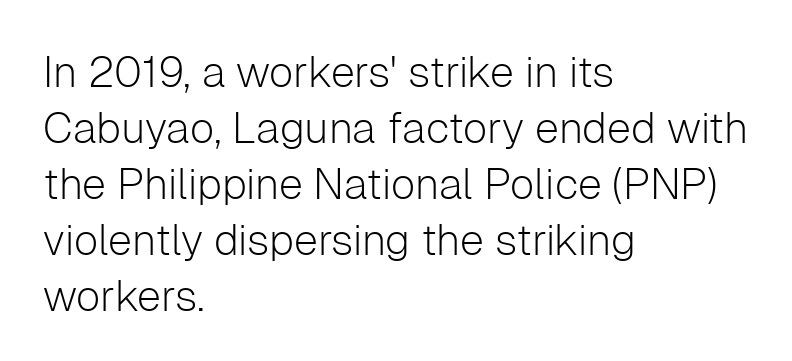
The image shows 43 px light sans-serif type, upright; set left-aligned, normal line spacing (1.3x), normal letter spacing, not underlined; low stroke contrast and a medium x-height.
